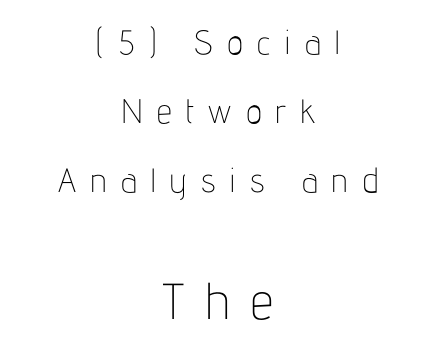
The image shows 51 px thin, condensed sans-serif type, upright; set centered, loose line spacing (2.03x), unusually wide letter spacing (+0.41 em), not underlined; the second (bottom) block is 1.5x larger; low stroke contrast and a medium x-height.
